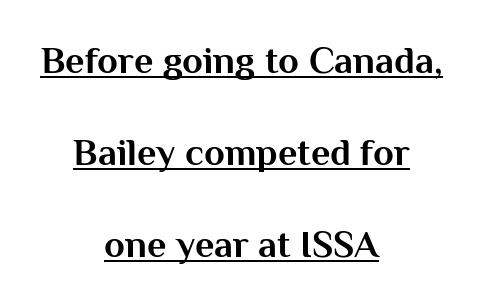
Q: Is the text bold? A: Yes.
Q: Is the text italic (slanted)? A: No, it is upright.
Q: Is the typeface a serif or a sans-serif typeface? A: Sans-serif.
Q: Is the text underlined? A: Yes.
Q: How is the paragraph aligned? A: Centered.
Q: Is the spacing between letters normal or unusually wide? A: Normal.
Q: Is the spacing between lines tight, normal or loose? A: Loose.
Q: Width (condensed, normal, or wide)? A: Normal.
Q: Stroke contrast? A: Medium.
Q: x-height? A: Medium.
Q: Monospaced? A: No.
